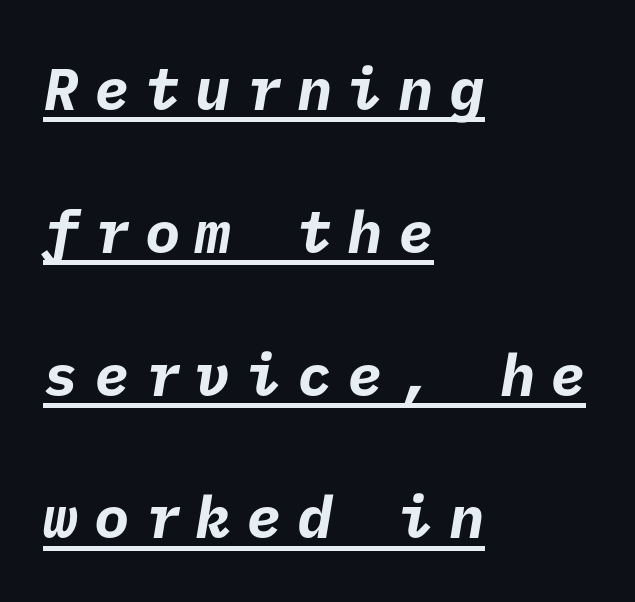
The image shows 59 px bold sans-serif type; set left-aligned, loose line spacing (2.42x), unusually wide letter spacing (+0.26 em), underlined; low stroke contrast and a medium x-height.
